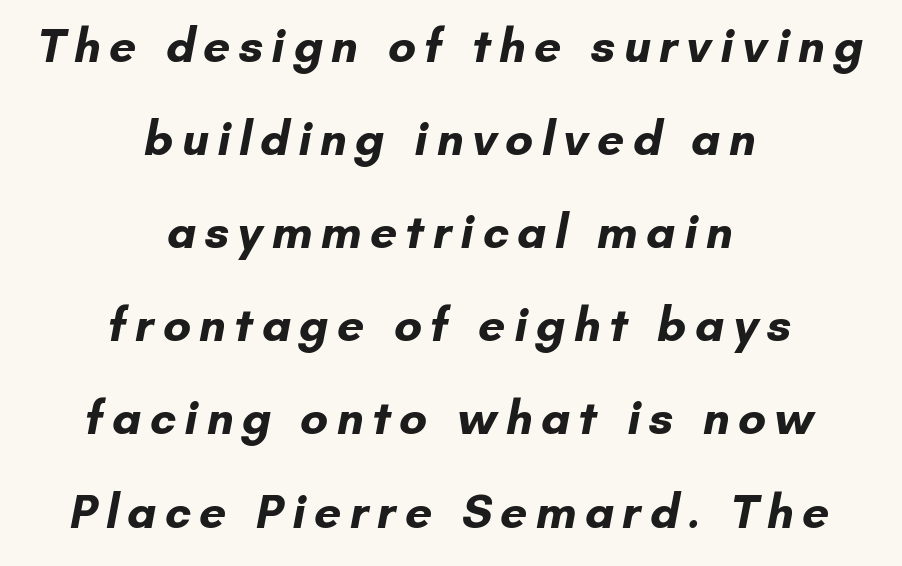
{"serif": "no", "bold": "yes", "weight": "bold", "width": "normal", "stroke_contrast": "low", "x_height": "small", "monospaced": "no", "underline": "no", "align": "center", "line_spacing": "loose", "line_spacing_ratio": 1.94, "glyph_px": 48}
